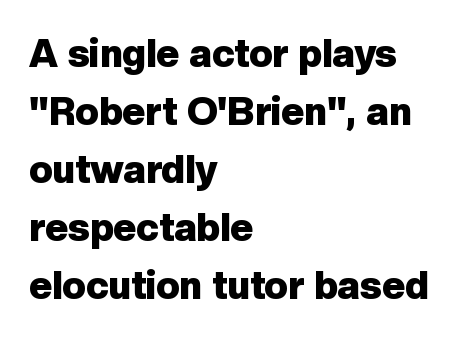
Q: Is the text bold? A: Yes.
Q: Is the text italic (slanted)? A: No, it is upright.
Q: Is the typeface a serif or a sans-serif typeface? A: Sans-serif.
Q: Is the text underlined? A: No.
Q: How is the paragraph aligned? A: Left-aligned.
Q: Is the spacing between letters normal or unusually wide? A: Normal.
Q: Is the spacing between lines tight, normal or loose? A: Normal.
Q: Width (condensed, normal, or wide)? A: Normal.
Q: Stroke contrast? A: Low.
Q: x-height? A: Medium.
Q: Monospaced? A: No.
